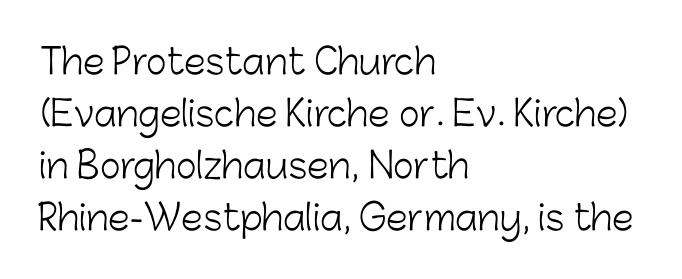
Q: Is the text bold? A: No.
Q: Is the text italic (slanted)? A: No, it is upright.
Q: Is the typeface a serif or a sans-serif typeface? A: Sans-serif.
Q: Is the text underlined? A: No.
Q: How is the paragraph aligned? A: Left-aligned.
Q: Is the spacing between letters normal or unusually wide? A: Normal.
Q: Is the spacing between lines tight, normal or loose? A: Normal.
Q: Width (condensed, normal, or wide)? A: Normal.
Q: Stroke contrast? A: Low.
Q: x-height? A: Medium.
Q: Monospaced? A: No.
